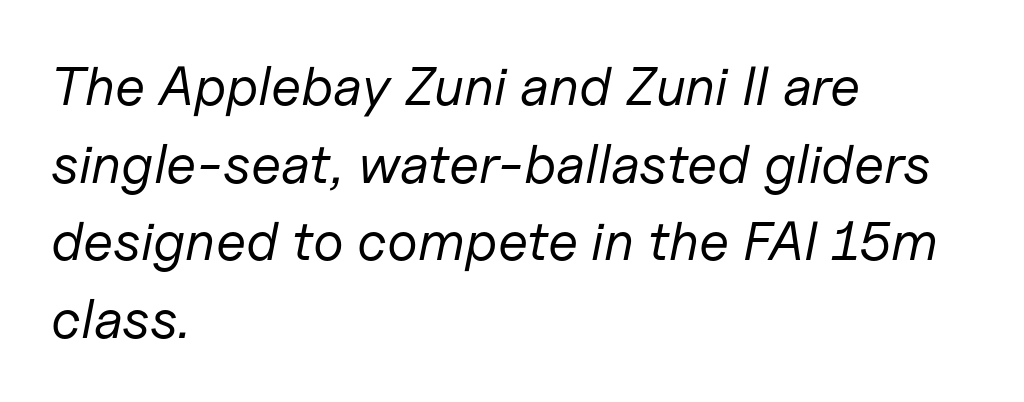
Q: Is the text bold? A: No.
Q: Is the text italic (slanted)? A: Yes, it leans right by about 11 degrees.
Q: Is the text underlined? A: No.
Q: How is the paragraph aligned? A: Left-aligned.
Q: Is the spacing between letters normal or unusually wide? A: Normal.
Q: Is the spacing between lines tight, normal or loose? A: Normal.
Q: Width (condensed, normal, or wide)? A: Normal.
Q: Stroke contrast? A: Low.
Q: x-height? A: Medium.
Q: Monospaced? A: No.
